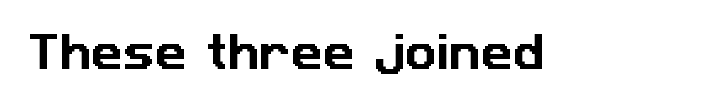
Q: Is the typeface a serif or a sans-serif typeface? A: Sans-serif.
Q: Is the text underlined? A: No.
Q: Is the spacing between letters normal or unusually wide? A: Normal.
Q: Width (condensed, normal, or wide)? A: Normal.
Q: Stroke contrast? A: Low.
Q: x-height? A: Medium.
Q: Monospaced? A: No.
